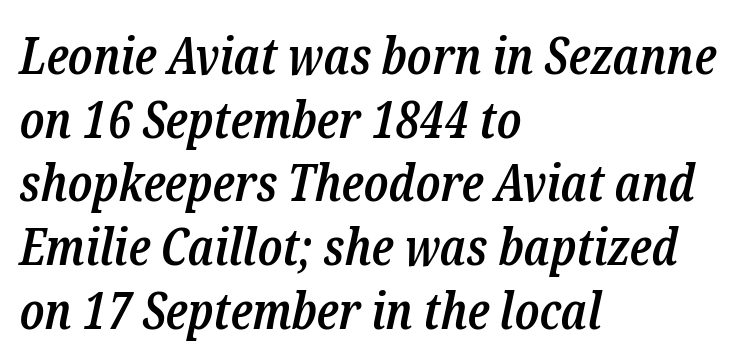
{"serif": "yes", "italic": "yes", "lean": "right", "slant_degrees": 12, "bold": "semi", "weight": "semibold", "width": "condensed", "stroke_contrast": "low", "x_height": "medium", "monospaced": "no", "underline": "no", "align": "left", "line_spacing": "normal", "line_spacing_ratio": 1.25, "letter_spacing": "normal", "letter_spacing_em": 0.0, "glyph_px": 51}
